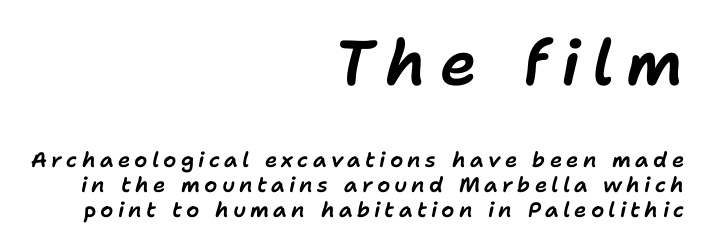
The image shows 63 px text type, italic (leaning right); set right-aligned, line spacing 1.19x, unusually wide letter spacing (+0.2 em), not underlined; the first (top) block is 3.0x larger; low stroke contrast and a medium x-height.
